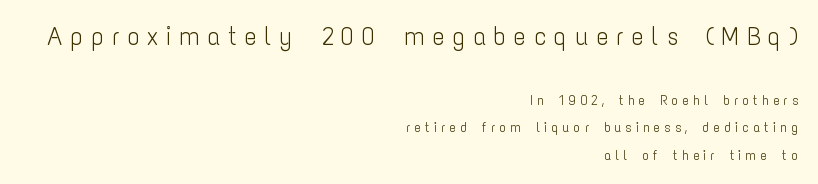
The image shows 26 px text type, upright; set right-aligned, loose line spacing (1.94x), unusually wide letter spacing (+0.29 em), not underlined; the first (top) block is 1.86x larger.
